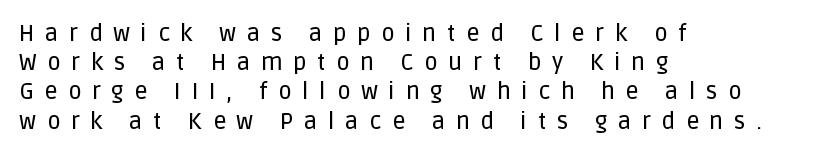
Inter-character spacing is expanded well beyond the font's built-in metrics. The passage shown is not underscored anywhere. How would I describe the line gaps? Plain and ordinary. These lines were composed using upright roman letters. The compositor pushed each line to the left boundary.
